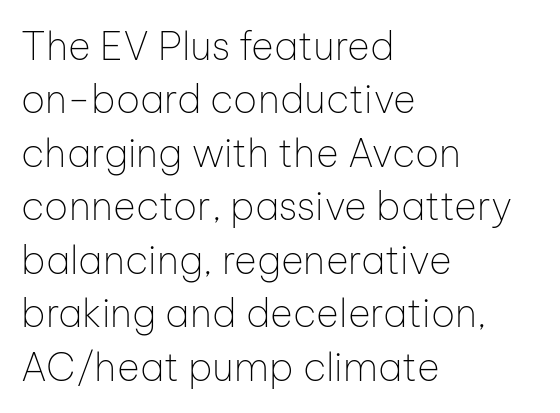
{"serif": "no", "italic": "no", "bold": "no", "weight": "thin", "width": "normal", "stroke_contrast": "low", "x_height": "medium", "monospaced": "no", "underline": "no", "align": "left", "line_spacing": "normal", "line_spacing_ratio": 1.37, "letter_spacing": "normal", "letter_spacing_em": 0.0, "glyph_px": 39}
